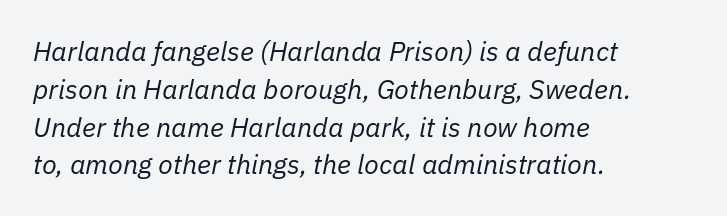
A typesetter would call this zero additional tracking. One-word summary of the alignment: left. Stem width sits at or under what a default text font uses. Looking at the ascenders, they clearly lean. The rows are spaced the way most documents space them.
